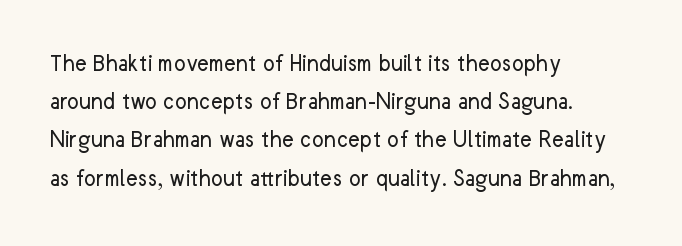
The glyphs are unaccompanied by any horizontal stroke below them. Posture: vertical. These lines keep a tight, regular rhythm from letter to letter. Interline gaps are of average width in this sample. The paragraph shown leans on its left margin.
